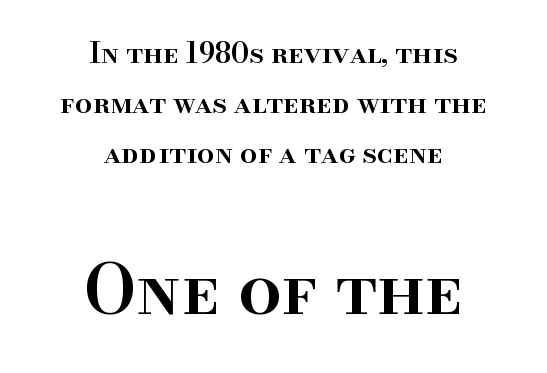
Q: Is the text bold? A: Semi-bold.
Q: Is the text italic (slanted)? A: No, it is upright.
Q: Is the typeface a serif or a sans-serif typeface? A: Serif.
Q: Is the text underlined? A: No.
Q: How is the paragraph aligned? A: Centered.
Q: Is the spacing between letters normal or unusually wide? A: Normal.
Q: Which block of text is set in a larger size, the first (top) or the second (bottom)? A: The second (bottom) one.
Q: Width (condensed, normal, or wide)? A: Normal.
Q: Stroke contrast? A: High.
Q: x-height? A: Small.
Q: Monospaced? A: No.
